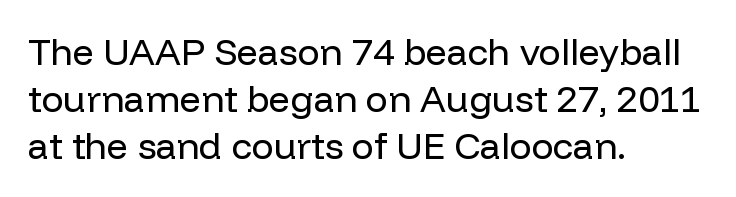
{"serif": "no", "italic": "no", "bold": "no", "weight": "regular", "width": "normal", "stroke_contrast": "low", "x_height": "medium", "monospaced": "no", "underline": "no", "align": "left", "line_spacing": "normal", "line_spacing_ratio": 1.27, "letter_spacing": "normal", "letter_spacing_em": 0.0, "glyph_px": 37}
